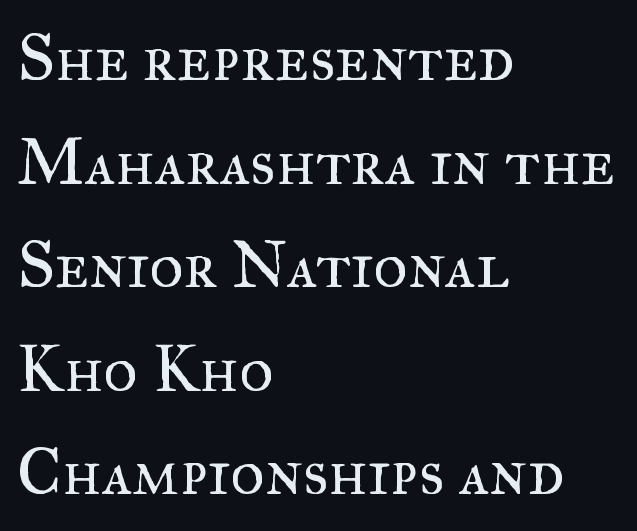
Q: Is the text bold? A: No.
Q: Is the text italic (slanted)? A: No, it is upright.
Q: Is the typeface a serif or a sans-serif typeface? A: Serif.
Q: Is the text underlined? A: No.
Q: How is the paragraph aligned? A: Left-aligned.
Q: Is the spacing between letters normal or unusually wide? A: Normal.
Q: Is the spacing between lines tight, normal or loose? A: Normal.
Q: Width (condensed, normal, or wide)? A: Normal.
Q: Stroke contrast? A: Medium.
Q: x-height? A: Small.
Q: Monospaced? A: No.
